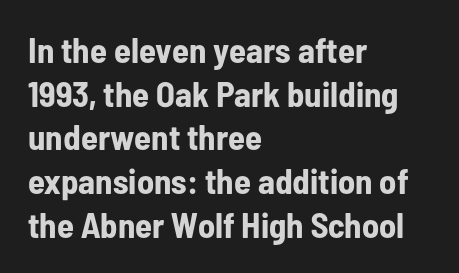
Examine the stroke ends and you'll find no serifs. The compositor pushed each line to the left boundary. These lines were composed using upright roman letters. Default kerning and tracking; the words read as compact shapes. Plenty of ink on the page — the face is bold. Clear beneath every line of the passage.
